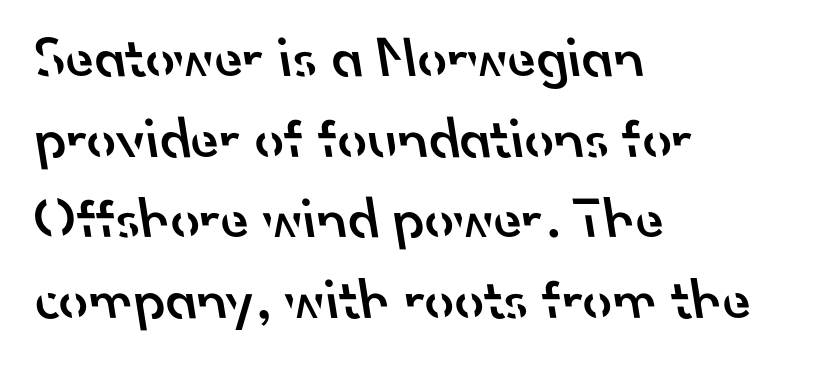
Notice how descenders clear the ascenders below comfortably — that's standard leading. Notice how the passage keeps a crisp vertical edge on the left only. Varying glyph widths throughout — classic text-font behaviour. A bare baseline throughout the passage.
